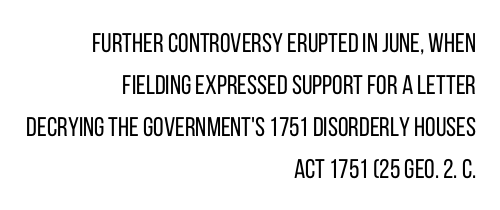
Each new line begins a customary step beneath the previous one. Any mark beneath the type? The region is blank. Each word holds together tightly as a unit, with standard inter-letter gaps. Unlike italic type, these characters show no tilt at all. Counters stay open thanks to moderate or lighter strokes. Every row of glyphs terminates at an identical x-position on the right.
